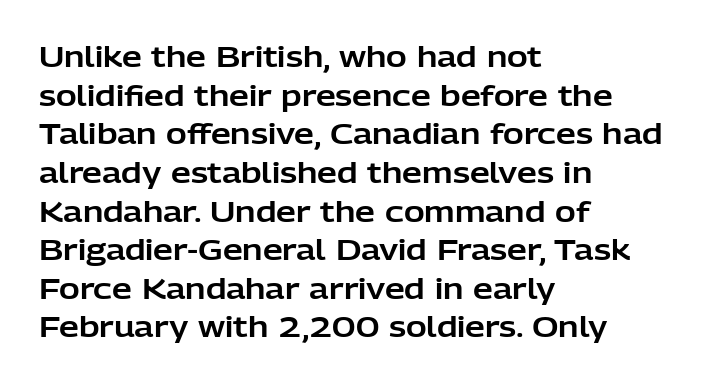
Leftover space on each line is placed entirely after the last word. Grotesque or geometric, the face here clearly has no serifs. Notice how the stems are strictly vertical — no italics here. The gap between lines stays unmarked. The face used here is proportionally spaced, like ordinary book or web type. The vertical gap from one line to the next is medium.
